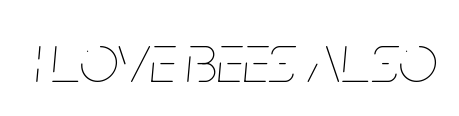
Stroke mass is kept to a normal reading level or below. This sample uses an oblique cut, with every glyph tilted off the vertical. The gap between lines stays unmarked. Honestly, the letter spacing is just normal — you wouldn't notice it. Proportional: the letters do not fall into vertical columns.
